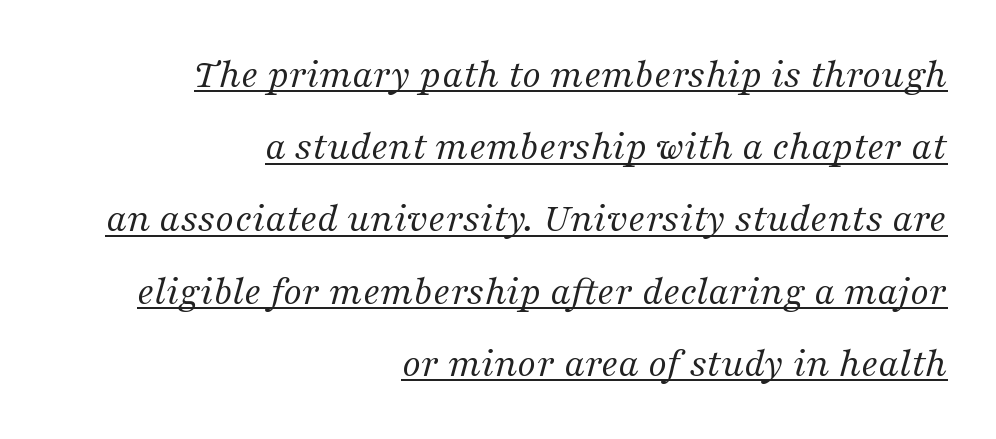
{"serif": "yes", "italic": "yes", "lean": "right", "slant_degrees": 16, "bold": "no", "weight": "regular", "width": "normal", "stroke_contrast": "medium", "x_height": "medium", "monospaced": "no", "underline": "yes", "align": "right", "line_spacing_ratio": 1.72, "letter_spacing": "normal", "letter_spacing_em": 0.0, "glyph_px": 42}
